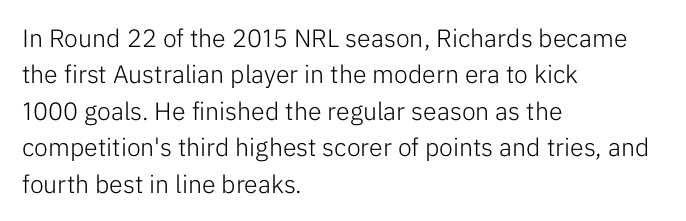
The image shows 25 px text type, upright; set left-aligned, normal line spacing (1.46x), normal letter spacing, not underlined.
